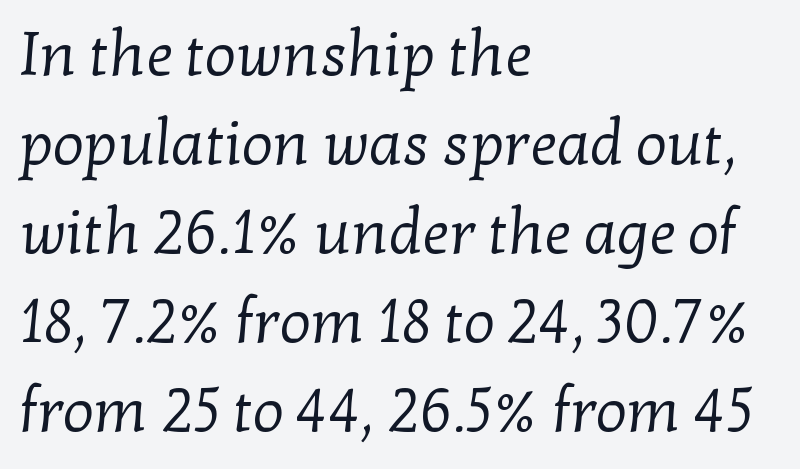
{"serif": "yes", "bold": "no", "weight": "regular", "width": "normal", "stroke_contrast": "low", "x_height": "medium", "monospaced": "no", "underline": "no", "align": "left", "line_spacing": "normal", "line_spacing_ratio": 1.46, "letter_spacing": "normal", "letter_spacing_em": 0.0, "glyph_px": 61}
